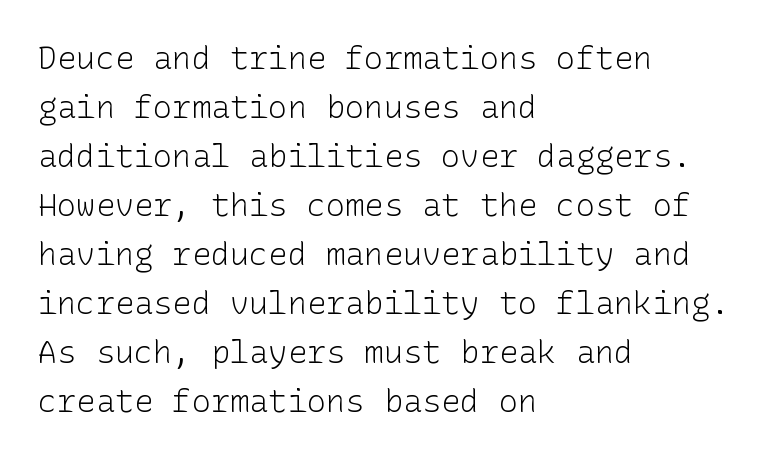
{"serif": "no", "italic": "no", "bold": "no", "weight": "light", "width": "normal", "stroke_contrast": "low", "x_height": "medium", "underline": "no", "align": "left", "line_spacing": "normal", "line_spacing_ratio": 1.53, "letter_spacing": "normal", "letter_spacing_em": 0.0, "glyph_px": 32}
